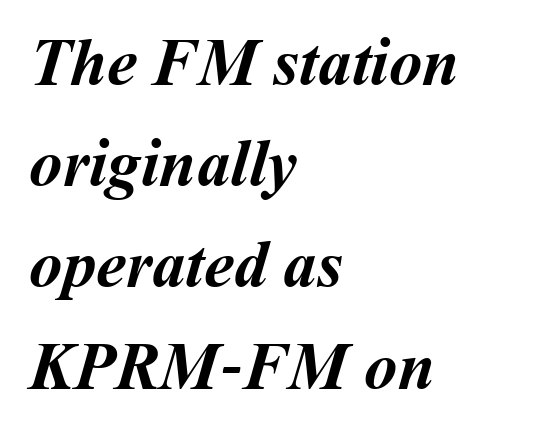
The image shows 67 px semibold type; set left-aligned, normal line spacing (1.51x), normal letter spacing, not underlined; medium stroke contrast and a medium x-height.
